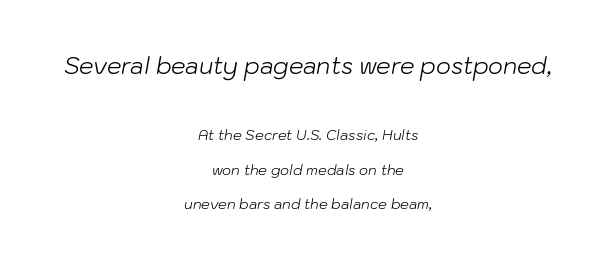
Q: Is the text bold? A: No.
Q: Is the text italic (slanted)? A: Yes, it leans right by about 10 degrees.
Q: Is the text underlined? A: No.
Q: How is the paragraph aligned? A: Centered.
Q: Is the spacing between letters normal or unusually wide? A: Normal.
Q: Is the spacing between lines tight, normal or loose? A: Loose.
Q: Which block of text is set in a larger size, the first (top) or the second (bottom)? A: The first (top) one.
